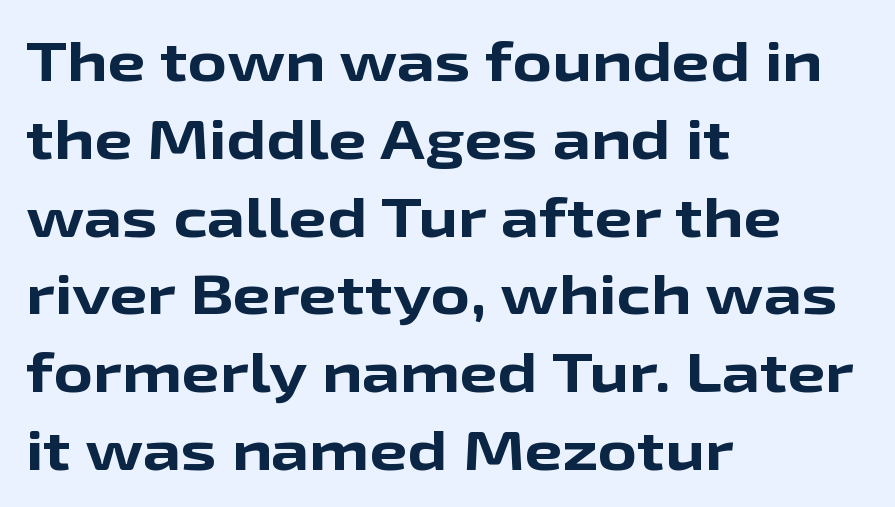
{"serif": "no", "italic": "no", "bold": "yes", "weight": "bold", "width": "wide", "stroke_contrast": "low", "x_height": "medium", "monospaced": "no", "underline": "no", "align": "left", "line_spacing": "normal", "line_spacing_ratio": 1.44, "letter_spacing": "normal", "letter_spacing_em": 0.0, "glyph_px": 54}
